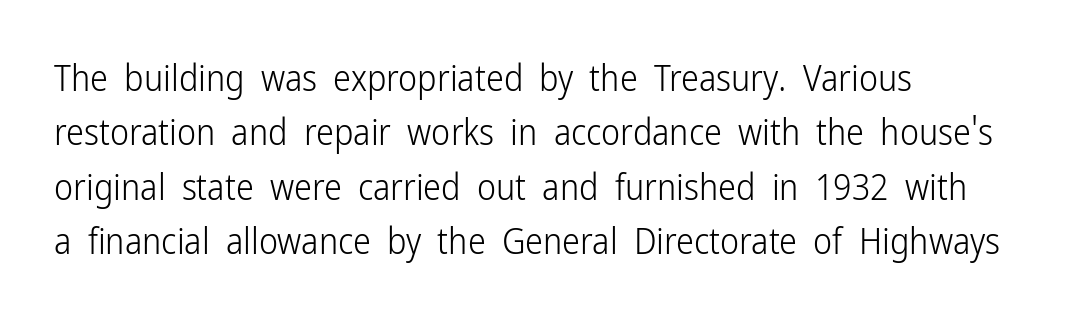
This sample is left-justified, so line endings fall wherever the words run out. Each letter keeps its own natural width here, so spacing adapts to shape. Successive baselines arrive at the customary interval. Counters stay open thanks to moderate or lighter strokes.
